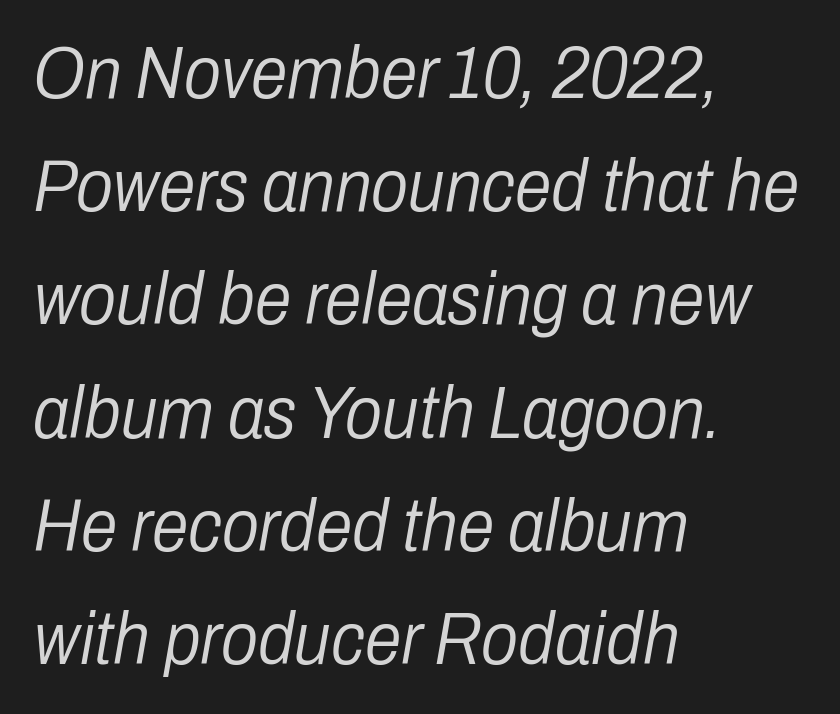
The image shows 74 px light, condensed type, italic (leaning right); set left-aligned, normal line spacing (1.53x), normal letter spacing, not underlined; low stroke contrast and a medium x-height.
